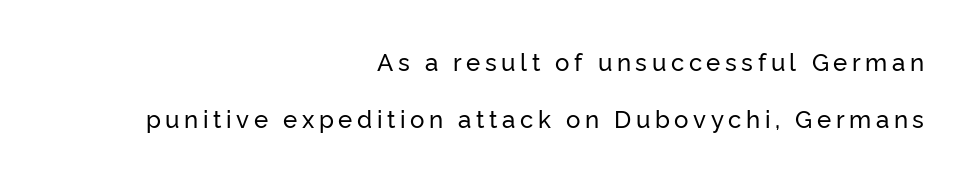
The image shows 24 px text type, upright; set right-aligned, loose line spacing (2.39x), not underlined.
